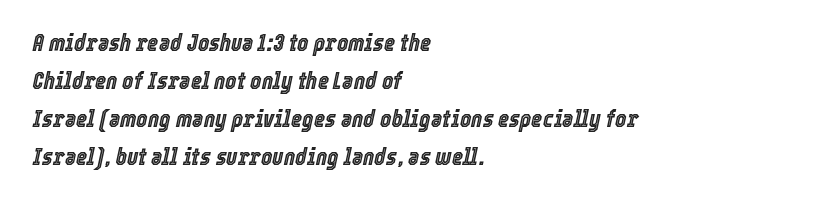
Underline: absent. Line beginnings align vertically; line endings do not. The face used here is rendered with its standard letterfit. This block has exactly the height ordinary leading produces. Is the type slanted? Yes — the strokes lean at a clear angle.
